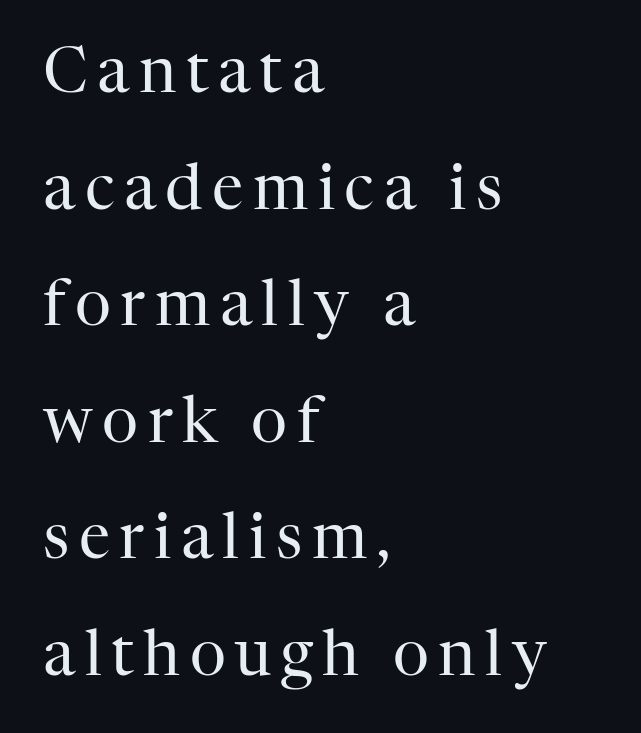
Clear beneath every line of the passage. Serifs: yes, visible at the terminals of the letterforms. The typeface has the unassuming heft of standard copy or less. The ragged edge is on the right, which tells us the setting is flush left. Proportional: the letters do not fall into vertical columns.
